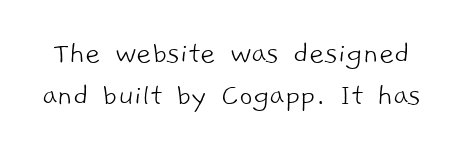
The image shows 33 px light sans-serif type; set normal line spacing (1.27x), normal letter spacing, not underlined; low stroke contrast and a medium x-height.
